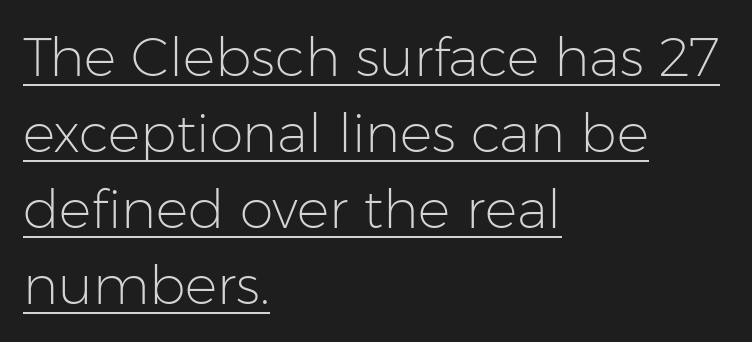
Q: Is the text bold? A: No.
Q: Is the text italic (slanted)? A: No, it is upright.
Q: Is the typeface a serif or a sans-serif typeface? A: Sans-serif.
Q: Is the text underlined? A: Yes.
Q: How is the paragraph aligned? A: Left-aligned.
Q: Is the spacing between letters normal or unusually wide? A: Normal.
Q: Is the spacing between lines tight, normal or loose? A: Normal.
Q: Width (condensed, normal, or wide)? A: Normal.
Q: Stroke contrast? A: Low.
Q: x-height? A: Medium.
Q: Monospaced? A: No.
